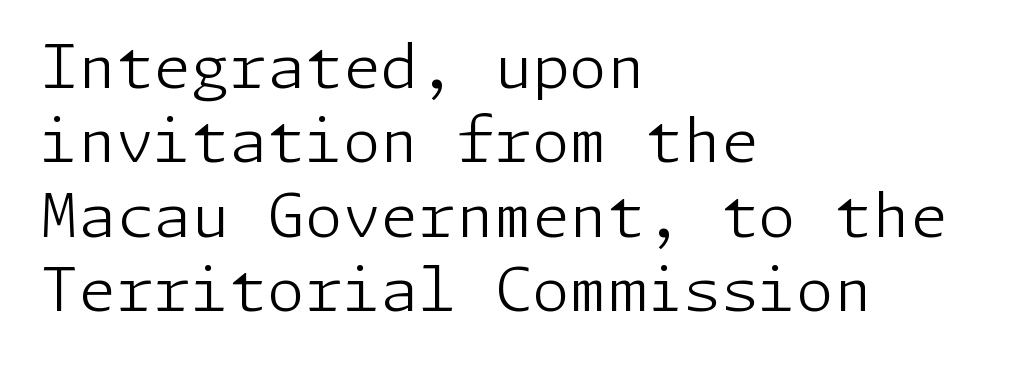
{"serif": "no", "italic": "no", "bold": "no", "weight": "light", "width": "normal", "stroke_contrast": "low", "x_height": "medium", "underline": "no", "align": "left", "line_spacing_ratio": 1.22, "letter_spacing": "normal", "letter_spacing_em": 0.0, "glyph_px": 61}
